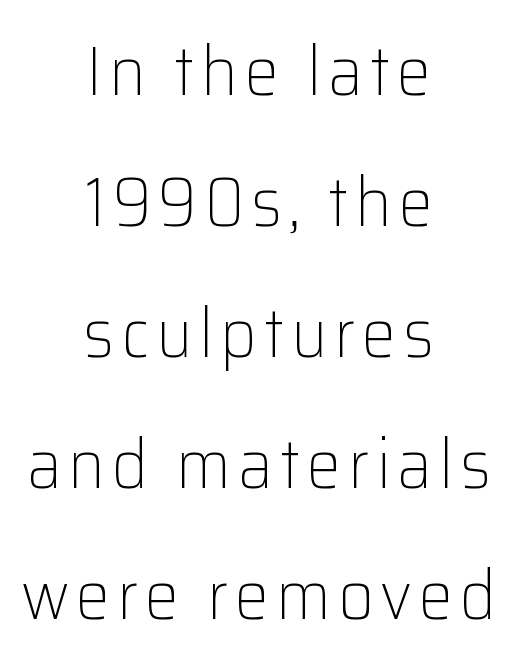
The text block is weighted toward neither margin, spreading evenly from the middle. A typesetter would call this proportional, since set widths differ per character. Interline gaps are noticeably wide in this sample. The font is comparable to plain body text, perhaps lighter. Grotesque or geometric, the face here clearly has no serifs.
